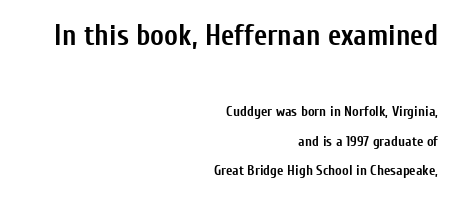
Q: Is the text bold? A: Yes.
Q: Is the text italic (slanted)? A: No, it is upright.
Q: Is the typeface a serif or a sans-serif typeface? A: Sans-serif.
Q: Is the text underlined? A: No.
Q: How is the paragraph aligned? A: Right-aligned.
Q: Is the spacing between letters normal or unusually wide? A: Normal.
Q: Is the spacing between lines tight, normal or loose? A: Loose.
Q: Which block of text is set in a larger size, the first (top) or the second (bottom)? A: The first (top) one.
Q: Width (condensed, normal, or wide)? A: Condensed.
Q: Stroke contrast? A: Low.
Q: x-height? A: Medium.
Q: Monospaced? A: No.
